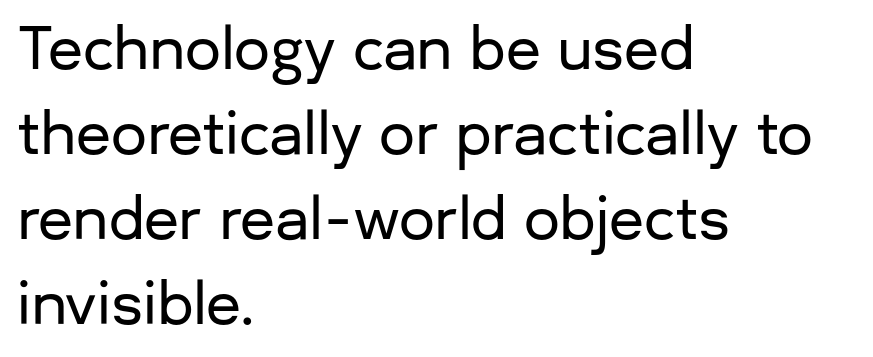
The image shows 57 px sans-serif type, upright; set left-aligned, normal line spacing (1.49x), normal letter spacing, not underlined; low stroke contrast and a medium x-height.
